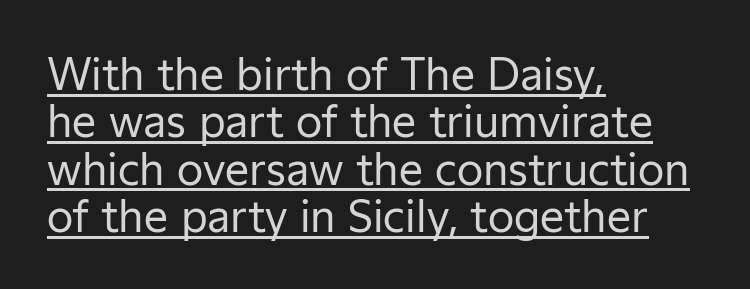
{"serif": "no", "italic": "no", "bold": "no", "weight": "regular", "width": "normal", "stroke_contrast": "low", "x_height": "medium", "monospaced": "no", "underline": "yes", "align": "left", "line_spacing": "tight", "line_spacing_ratio": 1.1, "letter_spacing": "normal", "letter_spacing_em": 0.0, "glyph_px": 43}
